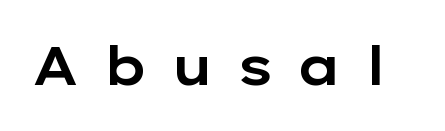
{"serif": "no", "italic": "no", "width": "wide", "stroke_contrast": "low", "x_height": "medium", "monospaced": "no", "underline": "no", "letter_spacing": "wide", "letter_spacing_em": 0.41, "glyph_px": 53}
